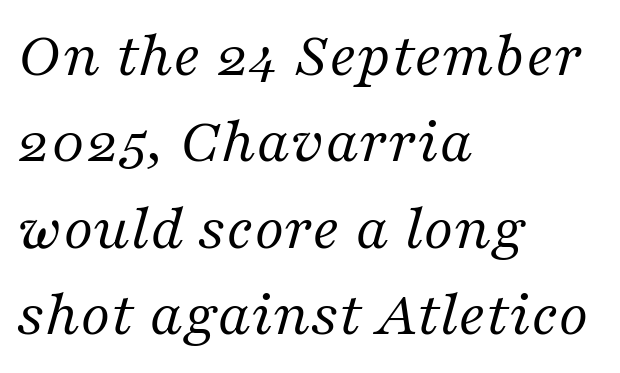
Q: Is the text bold? A: No.
Q: Is the text italic (slanted)? A: Yes, it leans right by about 16 degrees.
Q: Is the typeface a serif or a sans-serif typeface? A: Serif.
Q: Is the text underlined? A: No.
Q: How is the paragraph aligned? A: Left-aligned.
Q: Is the spacing between letters normal or unusually wide? A: Normal.
Q: Is the spacing between lines tight, normal or loose? A: Normal.
Q: Width (condensed, normal, or wide)? A: Normal.
Q: Stroke contrast? A: Medium.
Q: x-height? A: Medium.
Q: Monospaced? A: No.
